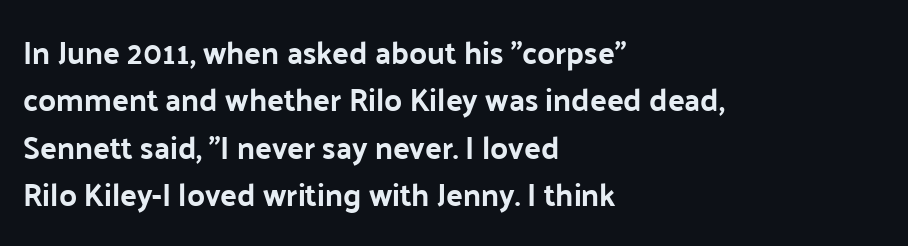
Q: Is the text bold? A: Yes.
Q: Is the text italic (slanted)? A: No, it is upright.
Q: Is the typeface a serif or a sans-serif typeface? A: Sans-serif.
Q: Is the text underlined? A: No.
Q: How is the paragraph aligned? A: Left-aligned.
Q: Is the spacing between letters normal or unusually wide? A: Normal.
Q: Is the spacing between lines tight, normal or loose? A: Normal.
Q: Width (condensed, normal, or wide)? A: Normal.
Q: Stroke contrast? A: Low.
Q: x-height? A: Medium.
Q: Monospaced? A: No.
